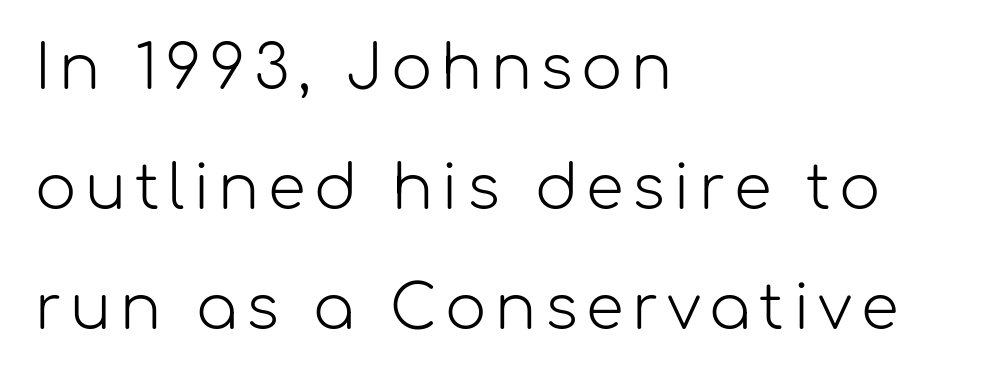
The image shows 61 px light sans-serif type, upright; set left-aligned, loose line spacing (1.97x), not underlined; low stroke contrast and a medium x-height.
